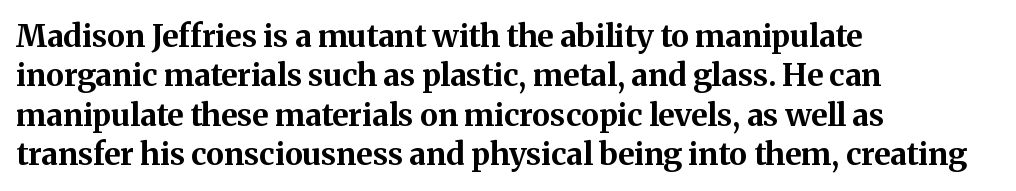
The image shows 31 px bold serif type, upright; set left-aligned, normal line spacing (1.27x), normal letter spacing, not underlined; medium stroke contrast and a medium x-height.
